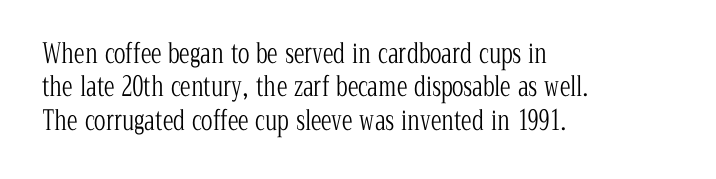
The image shows 27 px text type, upright; set left-aligned, line spacing 1.24x, normal letter spacing, not underlined.
